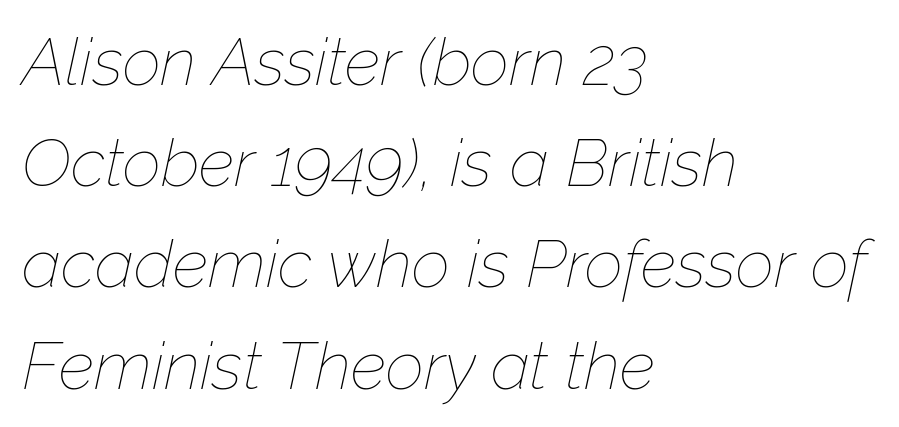
Q: Is the text bold? A: No.
Q: Is the text italic (slanted)? A: Yes, it leans right by about 12 degrees.
Q: Is the text underlined? A: No.
Q: How is the paragraph aligned? A: Left-aligned.
Q: Is the spacing between letters normal or unusually wide? A: Normal.
Q: Is the spacing between lines tight, normal or loose? A: Normal.
Q: Width (condensed, normal, or wide)? A: Normal.
Q: Stroke contrast? A: Low.
Q: x-height? A: Medium.
Q: Monospaced? A: No.
